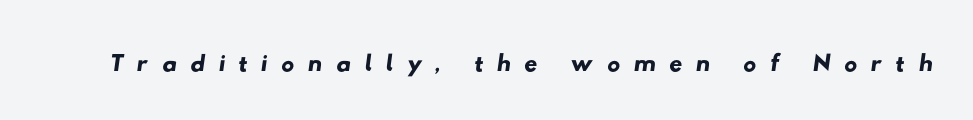
The image shows 37 px wide sans-serif type; set unusually wide letter spacing (+0.35 em), not underlined; low stroke contrast and a small x-height.
